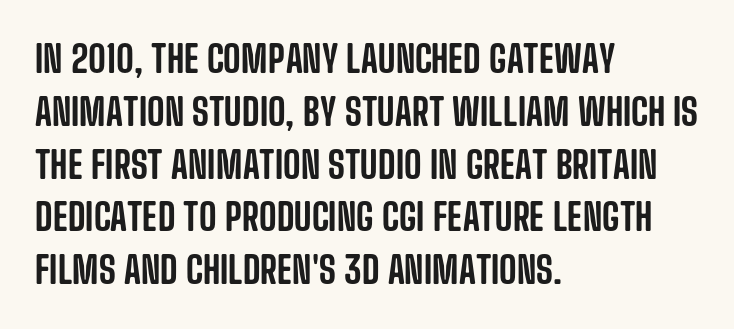
Q: Is the text italic (slanted)? A: No, it is upright.
Q: Is the typeface a serif or a sans-serif typeface? A: Sans-serif.
Q: Is the text underlined? A: No.
Q: How is the paragraph aligned? A: Left-aligned.
Q: Is the spacing between letters normal or unusually wide? A: Normal.
Q: Is the spacing between lines tight, normal or loose? A: Normal.
Q: Width (condensed, normal, or wide)? A: Condensed.
Q: Stroke contrast? A: Low.
Q: x-height? A: Large.
Q: Monospaced? A: No.
